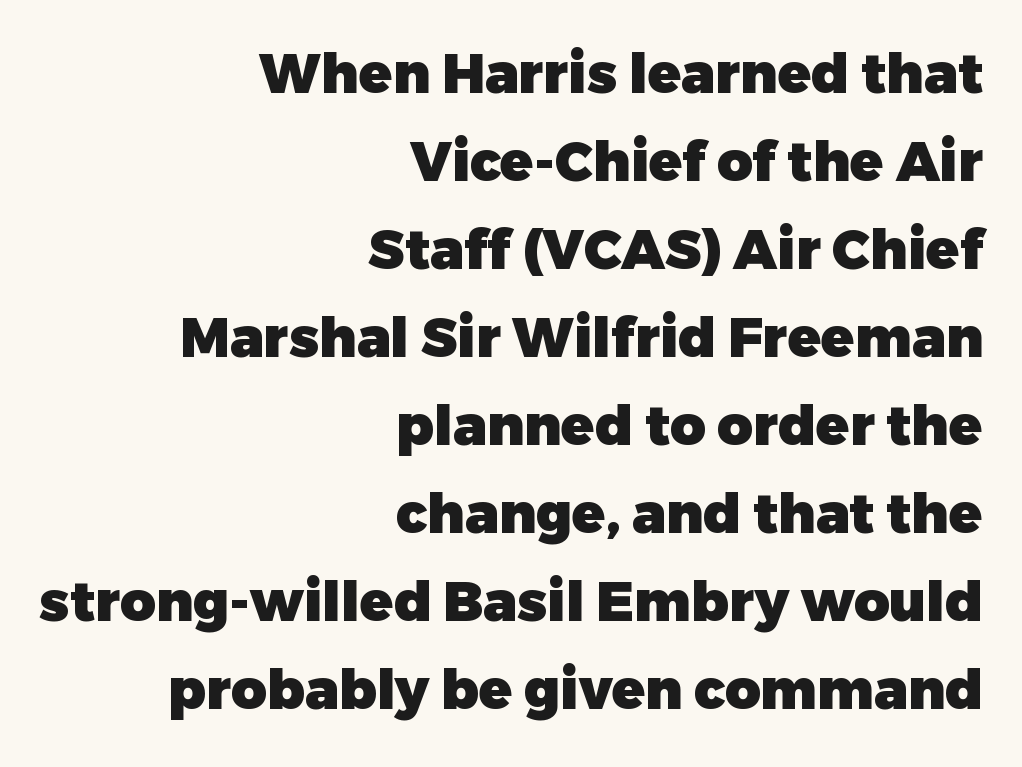
Q: Is the text bold? A: Yes.
Q: Is the text italic (slanted)? A: No, it is upright.
Q: Is the typeface a serif or a sans-serif typeface? A: Sans-serif.
Q: Is the text underlined? A: No.
Q: How is the paragraph aligned? A: Right-aligned.
Q: Is the spacing between letters normal or unusually wide? A: Normal.
Q: Is the spacing between lines tight, normal or loose? A: Normal.
Q: Width (condensed, normal, or wide)? A: Normal.
Q: Stroke contrast? A: Low.
Q: x-height? A: Medium.
Q: Monospaced? A: No.
